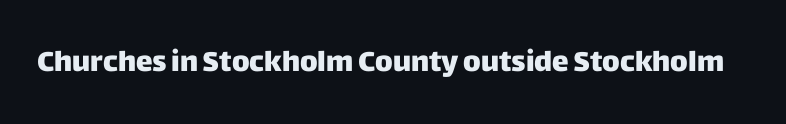
Q: Is the text bold? A: Yes.
Q: Is the text italic (slanted)? A: No, it is upright.
Q: Is the typeface a serif or a sans-serif typeface? A: Sans-serif.
Q: Is the text underlined? A: No.
Q: Is the spacing between letters normal or unusually wide? A: Normal.
Q: Width (condensed, normal, or wide)? A: Normal.
Q: Stroke contrast? A: Low.
Q: x-height? A: Large.
Q: Monospaced? A: No.
